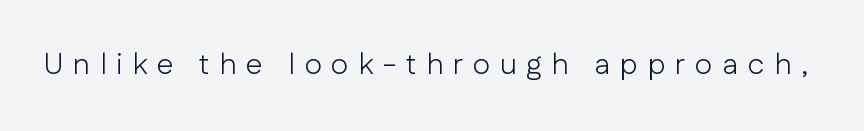
Q: Is the text bold? A: No.
Q: Is the text italic (slanted)? A: No, it is upright.
Q: Is the typeface a serif or a sans-serif typeface? A: Sans-serif.
Q: Is the text underlined? A: No.
Q: Is the spacing between letters normal or unusually wide? A: Unusually wide.
Q: Width (condensed, normal, or wide)? A: Normal.
Q: Stroke contrast? A: Low.
Q: x-height? A: Medium.
Q: Monospaced? A: No.
